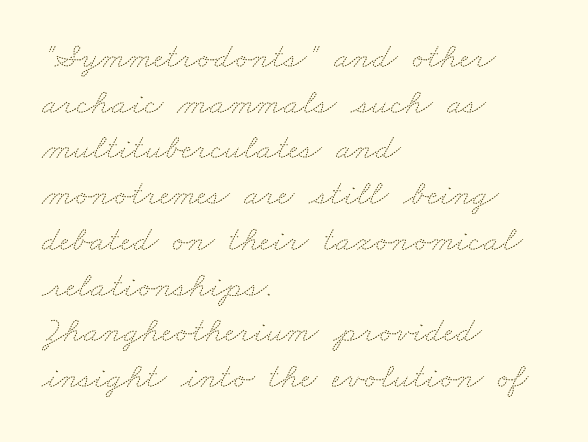
Q: Is the text bold? A: No.
Q: Is the text underlined? A: No.
Q: How is the paragraph aligned? A: Left-aligned.
Q: Is the spacing between letters normal or unusually wide? A: Normal.
Q: Is the spacing between lines tight, normal or loose? A: Normal.
Q: Width (condensed, normal, or wide)? A: Wide.
Q: Stroke contrast? A: Medium.
Q: x-height? A: Small.
Q: Monospaced? A: No.
